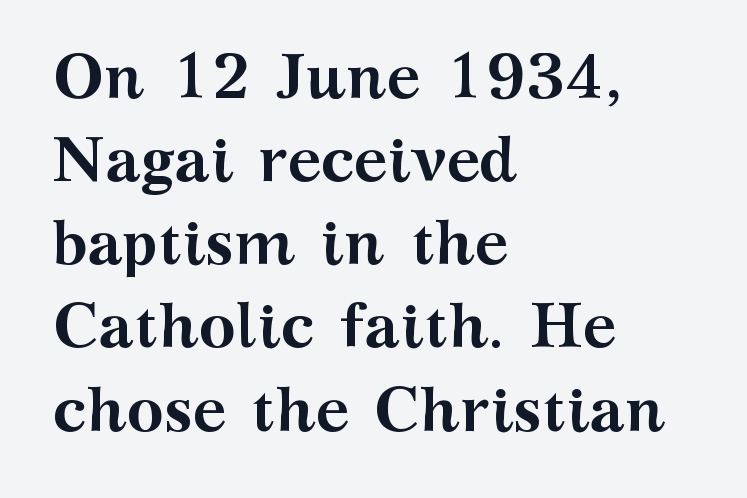
Q: Is the text bold? A: Yes.
Q: Is the text italic (slanted)? A: No, it is upright.
Q: Is the typeface a serif or a sans-serif typeface? A: Serif.
Q: Is the text underlined? A: No.
Q: How is the paragraph aligned? A: Left-aligned.
Q: Is the spacing between letters normal or unusually wide? A: Normal.
Q: Is the spacing between lines tight, normal or loose? A: Normal.
Q: Width (condensed, normal, or wide)? A: Wide.
Q: Stroke contrast? A: Medium.
Q: x-height? A: Medium.
Q: Monospaced? A: No.
